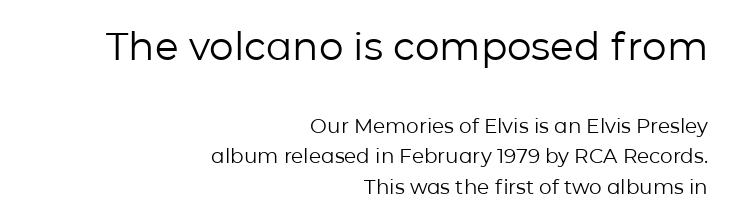
The image shows 39 px regular-weight sans-serif type, upright; set right-aligned, normal line spacing (1.53x), normal letter spacing, not underlined; the first (top) block is 1.95x larger; low stroke contrast and a medium x-height.
